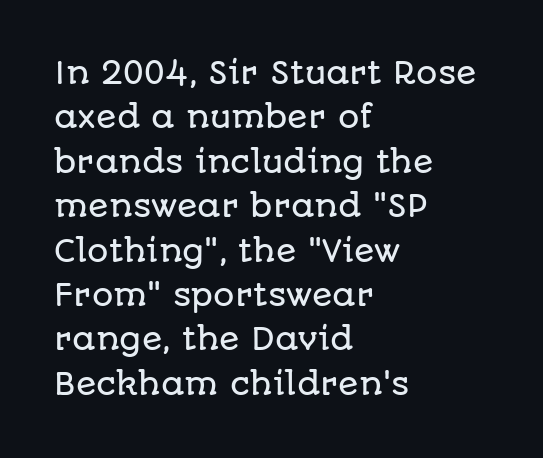
The tracking reads as untouched default to a designer's eye. Which margin do the lines hug? The left one — the right edge is uneven. The passage shown is typed in a proportional face where columns would drift. Characters remain perfectly vertical along every line.
